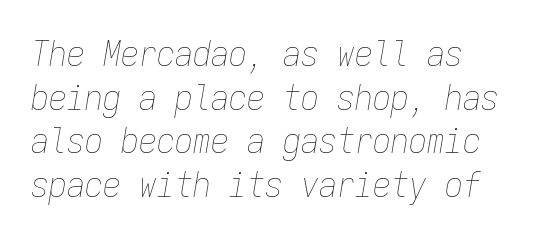
{"italic": "yes", "lean": "right", "slant_degrees": 9, "bold": "no", "weight": "thin", "width": "condensed", "stroke_contrast": "low", "x_height": "medium", "monospaced": "yes", "underline": "no", "line_spacing_ratio": 1.21, "letter_spacing": "normal", "letter_spacing_em": 0.0, "glyph_px": 36}
